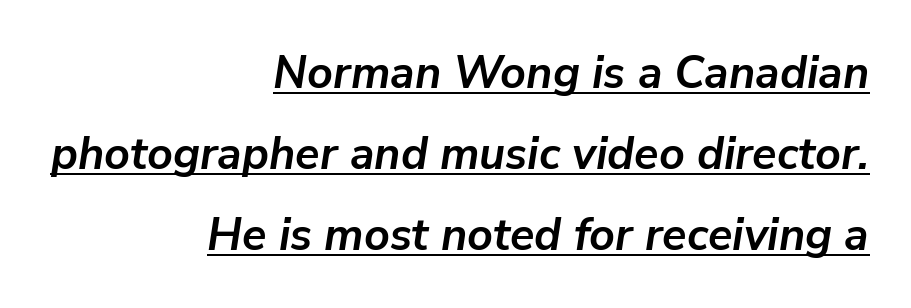
{"italic": "yes", "lean": "right", "slant_degrees": 9, "bold": "yes", "weight": "semibold", "width": "normal", "stroke_contrast": "low", "x_height": "medium", "monospaced": "no", "underline": "yes", "align": "right", "line_spacing_ratio": 1.8, "letter_spacing": "normal", "letter_spacing_em": 0.0, "glyph_px": 45}
